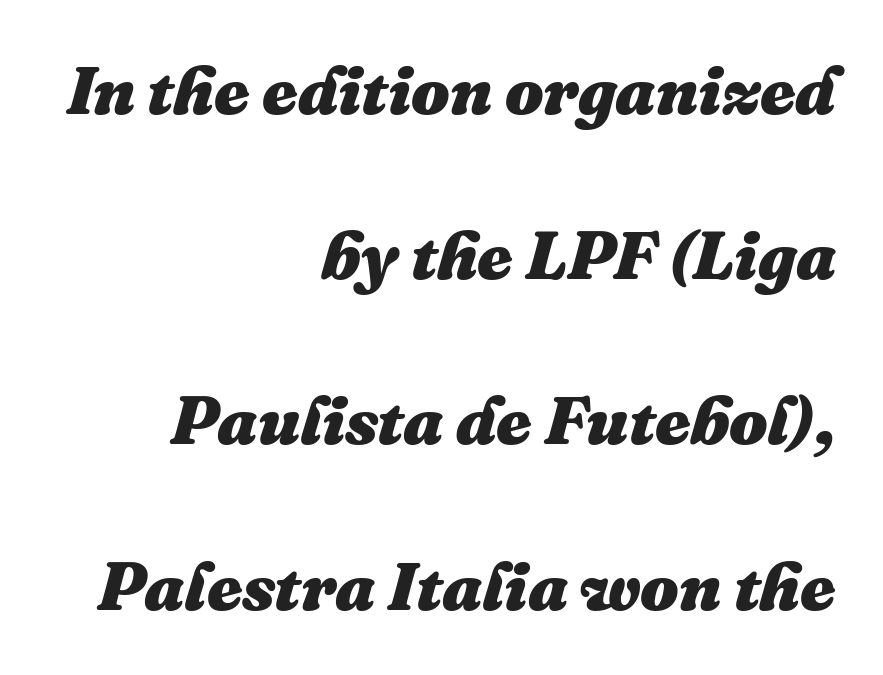
{"italic": "yes", "lean": "right", "slant_degrees": 16, "bold": "yes", "weight": "heavy", "width": "normal", "stroke_contrast": "medium", "x_height": "medium", "monospaced": "no", "underline": "no", "align": "right", "line_spacing": "loose", "line_spacing_ratio": 2.43, "letter_spacing": "normal", "letter_spacing_em": 0.0, "glyph_px": 68}
